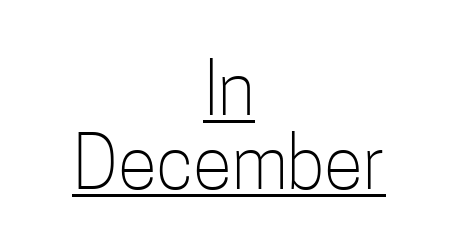
{"serif": "no", "italic": "no", "bold": "no", "weight": "light", "width": "condensed", "stroke_contrast": "low", "x_height": "medium", "monospaced": "no", "underline": "yes", "align": "center", "line_spacing": "tight", "line_spacing_ratio": 1.03, "letter_spacing": "normal", "letter_spacing_em": 0.0, "glyph_px": 72}
